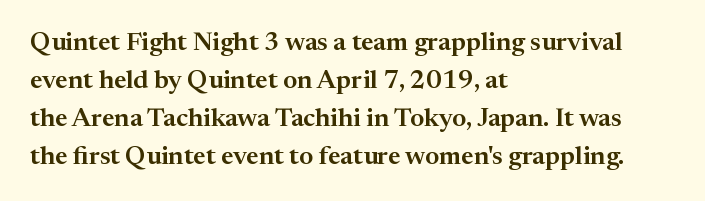
{"italic": "no", "underline": "no", "align": "left", "line_spacing": "normal", "line_spacing_ratio": 1.46, "letter_spacing": "normal", "letter_spacing_em": 0.0, "glyph_px": 26}
